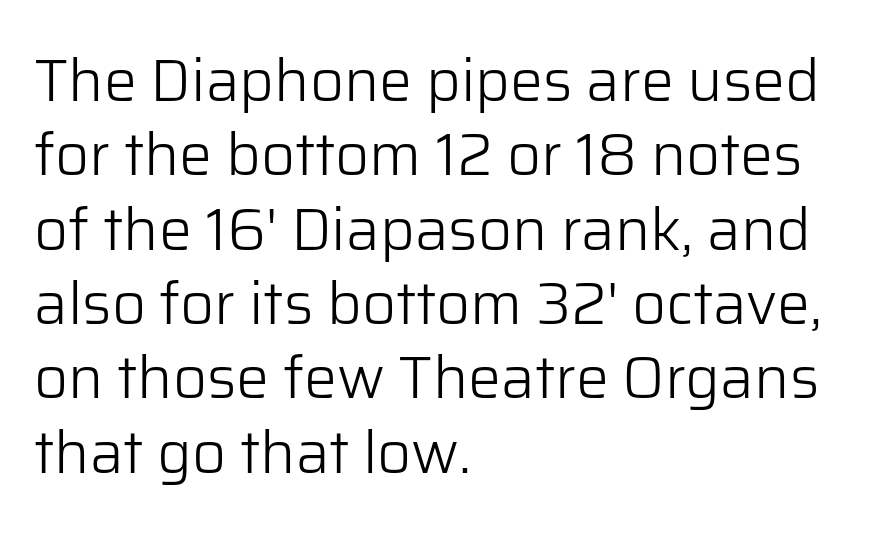
{"serif": "no", "italic": "no", "bold": "no", "weight": "light", "width": "normal", "stroke_contrast": "low", "x_height": "medium", "monospaced": "no", "underline": "no", "align": "left", "line_spacing": "normal", "line_spacing_ratio": 1.26, "letter_spacing": "normal", "letter_spacing_em": 0.0, "glyph_px": 59}
